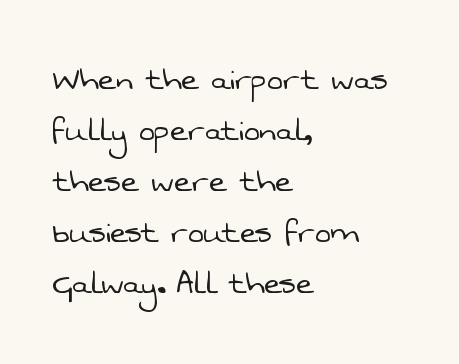
The letters carry no serifs — their stems end cleanly without finishing strokes. Glance below the letters and you will spot only blank space. This sample keeps an unexceptional amount of space between lines. Reading down the block, your eye returns to a fixed left position each line.
